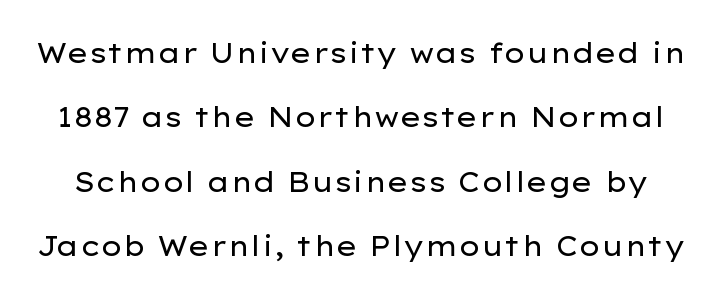
{"italic": "no", "bold": "no", "underline": "no", "line_spacing": "loose", "line_spacing_ratio": 2.38, "letter_spacing": "normal", "letter_spacing_em": 0.0, "glyph_px": 27}
